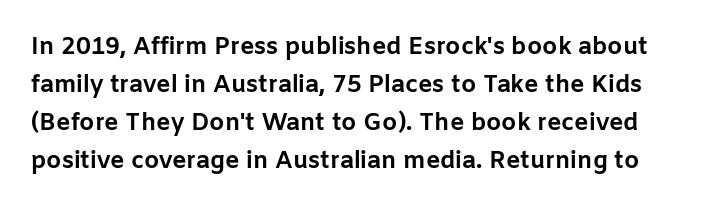
The image shows 24 px bold type, upright; set normal line spacing (1.58x), normal letter spacing, not underlined.
